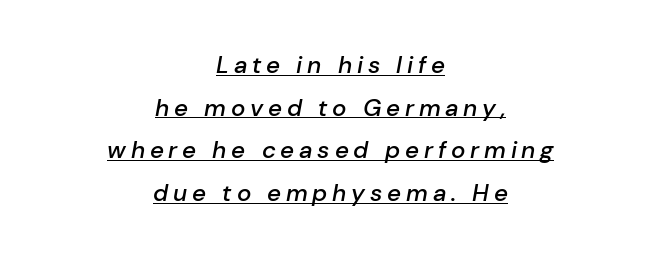
Q: Is the text bold? A: Semi-bold.
Q: Is the text italic (slanted)? A: Yes, it leans right by about 10 degrees.
Q: Is the text underlined? A: Yes.
Q: How is the paragraph aligned? A: Centered.
Q: Is the spacing between letters normal or unusually wide? A: Unusually wide.
